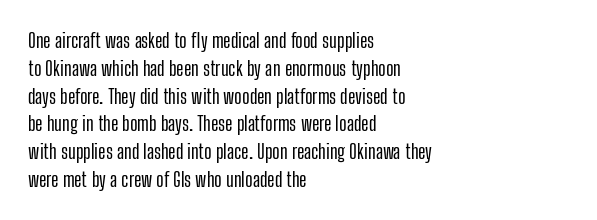
{"italic": "no", "underline": "no", "align": "left", "line_spacing": "normal", "line_spacing_ratio": 1.39, "letter_spacing": "normal", "letter_spacing_em": 0.0, "glyph_px": 20}
